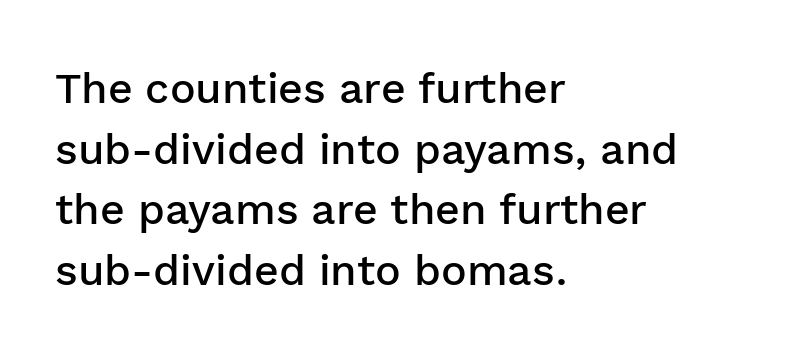
The image shows 43 px semibold sans-serif type, upright; set left-aligned, normal line spacing (1.41x), normal letter spacing, not underlined; low stroke contrast and a medium x-height.
